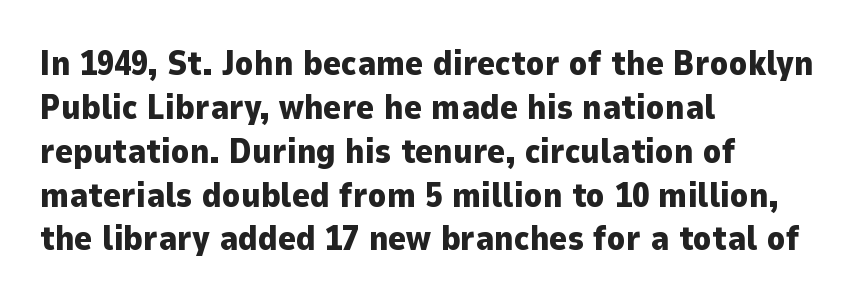
Q: Is the text bold? A: Yes.
Q: Is the text italic (slanted)? A: No, it is upright.
Q: Is the typeface a serif or a sans-serif typeface? A: Sans-serif.
Q: Is the text underlined? A: No.
Q: How is the paragraph aligned? A: Left-aligned.
Q: Is the spacing between letters normal or unusually wide? A: Normal.
Q: Is the spacing between lines tight, normal or loose? A: Normal.
Q: Width (condensed, normal, or wide)? A: Normal.
Q: Stroke contrast? A: Low.
Q: x-height? A: Medium.
Q: Monospaced? A: No.
